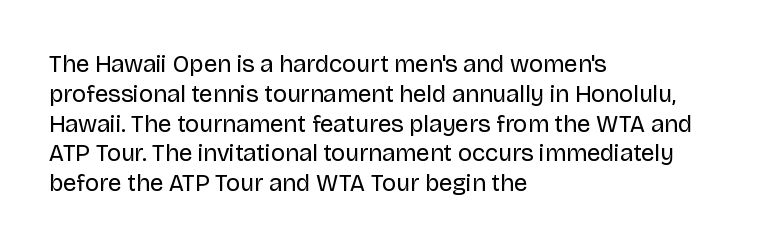
Q: Is the text bold? A: No.
Q: Is the text italic (slanted)? A: No, it is upright.
Q: Is the text underlined? A: No.
Q: How is the paragraph aligned? A: Left-aligned.
Q: Is the spacing between letters normal or unusually wide? A: Normal.
